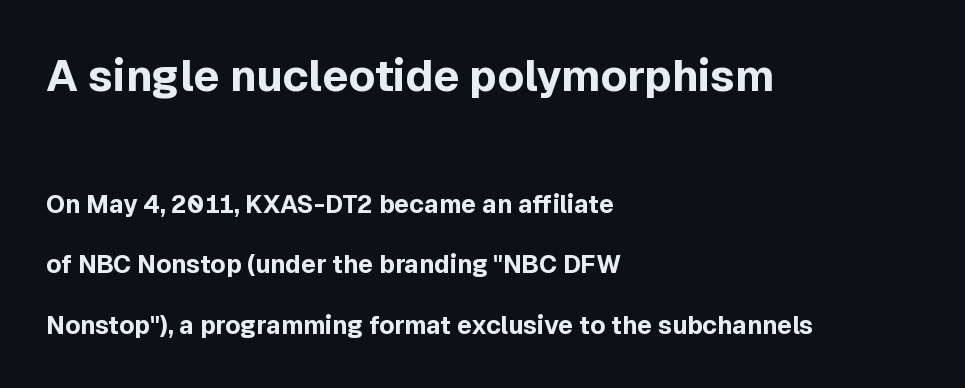
Teacher's note: observe the even left margin — that is flush-left alignment. The face used here is proportionally spaced, like ordinary book or web type. Here the first block reads like a headline and the second like body copy. Has an underline been added? It has not.
